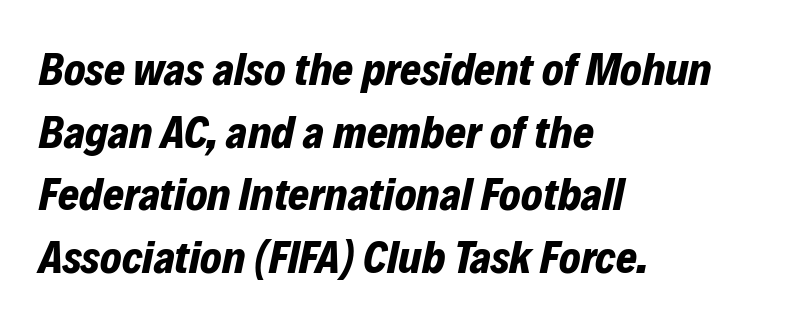
This is heavy type, rendered in bold. What's the leading like? Ordinary, nothing unusual. These lines stack with their left ends in a neat column. The specimen omits any rule beneath the text block's lines.
